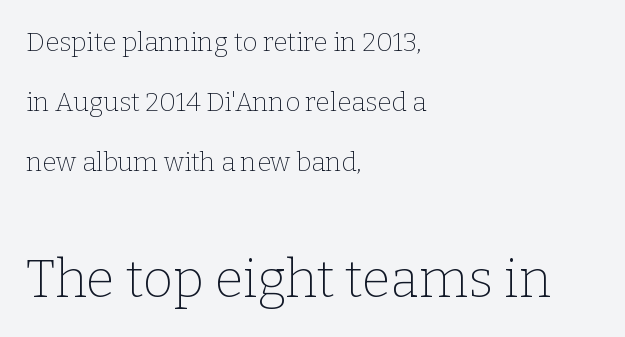
{"serif": "yes", "italic": "no", "bold": "no", "weight": "thin", "width": "normal", "stroke_contrast": "low", "x_height": "medium", "monospaced": "no", "underline": "no", "align": "left", "line_spacing": "loose", "line_spacing_ratio": 2.31, "letter_spacing": "normal", "letter_spacing_em": 0.0, "larger_block": "second", "size_ratio": 2.0, "glyph_px": 52}
